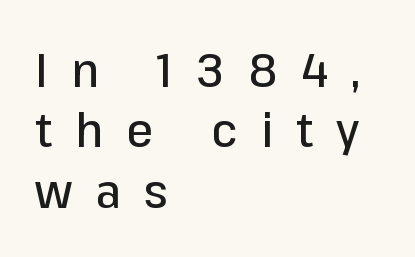
Q: Is the text italic (slanted)? A: No, it is upright.
Q: Is the typeface a serif or a sans-serif typeface? A: Sans-serif.
Q: Is the text underlined? A: No.
Q: How is the paragraph aligned? A: Left-aligned.
Q: Is the spacing between letters normal or unusually wide? A: Unusually wide.
Q: Is the spacing between lines tight, normal or loose? A: Normal.
Q: Width (condensed, normal, or wide)? A: Normal.
Q: Stroke contrast? A: Low.
Q: x-height? A: Medium.
Q: Monospaced? A: No.
